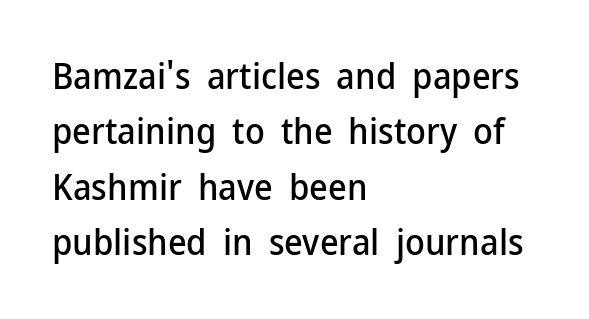
{"serif": "no", "italic": "no", "width": "normal", "stroke_contrast": "low", "x_height": "medium", "monospaced": "no", "underline": "no", "align": "left", "line_spacing": "normal", "line_spacing_ratio": 1.54, "letter_spacing": "normal", "letter_spacing_em": 0.0, "glyph_px": 36}
